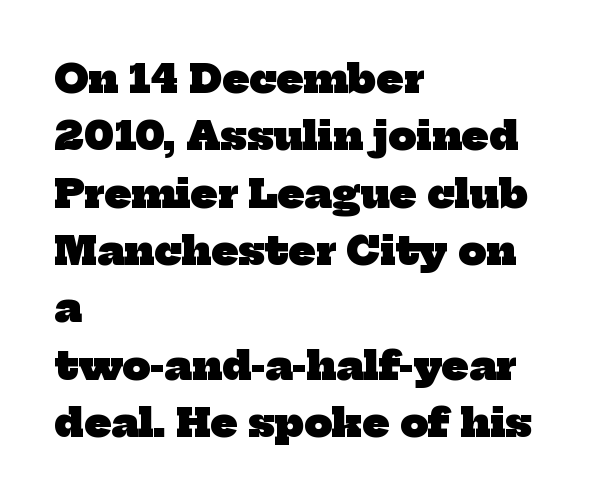
Q: Is the text bold? A: Yes.
Q: Is the typeface a serif or a sans-serif typeface? A: Serif.
Q: Is the text underlined? A: No.
Q: How is the paragraph aligned? A: Left-aligned.
Q: Is the spacing between letters normal or unusually wide? A: Normal.
Q: Is the spacing between lines tight, normal or loose? A: Normal.
Q: Width (condensed, normal, or wide)? A: Normal.
Q: Stroke contrast? A: Low.
Q: x-height? A: Medium.
Q: Monospaced? A: No.
